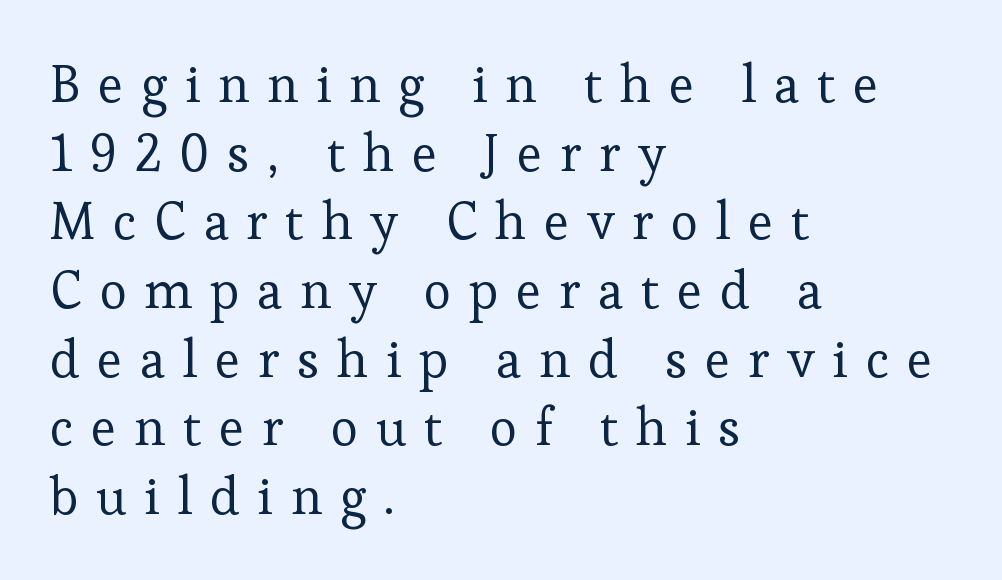
{"serif": "yes", "italic": "no", "bold": "no", "weight": "regular", "width": "normal", "stroke_contrast": "low", "x_height": "medium", "monospaced": "no", "underline": "no", "align": "left", "line_spacing": "normal", "line_spacing_ratio": 1.32, "letter_spacing": "wide", "letter_spacing_em": 0.34, "glyph_px": 52}
